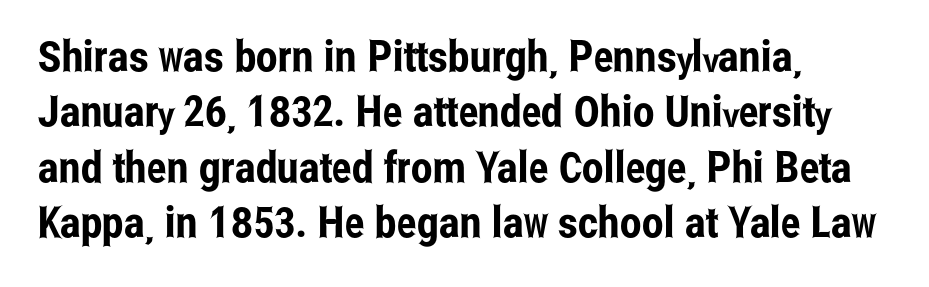
Compared with a centered layout, this one pins lines to the left instead. The specimen omits any rule beneath the text block's lines. This sample keeps an unexceptional amount of space between lines. Stroke terminals: plain, sans-serif. No italicization has been applied; the sample stays upright.
